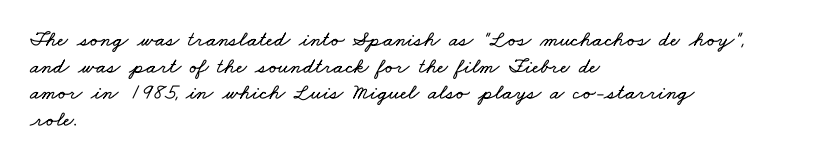
Left-aligned paragraph, ragged on the right. Descenders are the only things crossing below the line. A typesetter would call this zero additional tracking.
